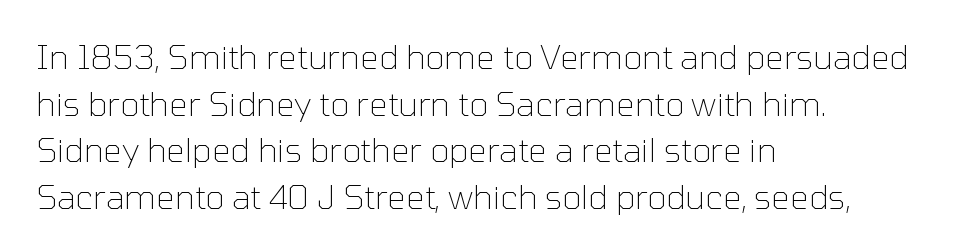
{"serif": "no", "italic": "no", "bold": "no", "weight": "thin", "width": "normal", "stroke_contrast": "low", "x_height": "medium", "monospaced": "no", "underline": "no", "align": "left", "line_spacing": "normal", "line_spacing_ratio": 1.41, "letter_spacing": "normal", "letter_spacing_em": 0.0, "glyph_px": 33}
